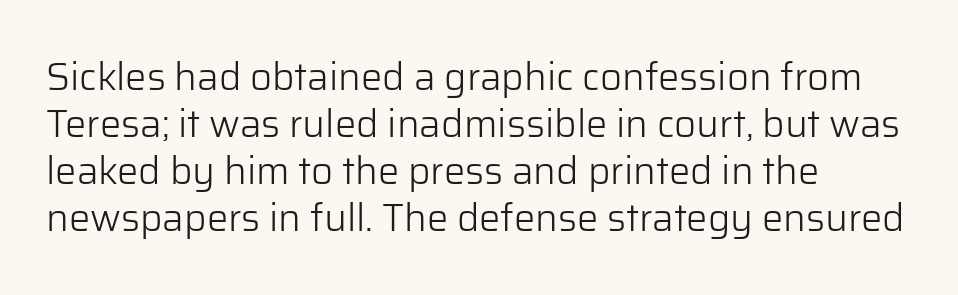
{"serif": "no", "italic": "no", "bold": "no", "weight": "light", "width": "normal", "stroke_contrast": "low", "x_height": "medium", "monospaced": "no", "underline": "no", "align": "left", "line_spacing_ratio": 1.24, "letter_spacing": "normal", "letter_spacing_em": 0.0, "glyph_px": 38}
